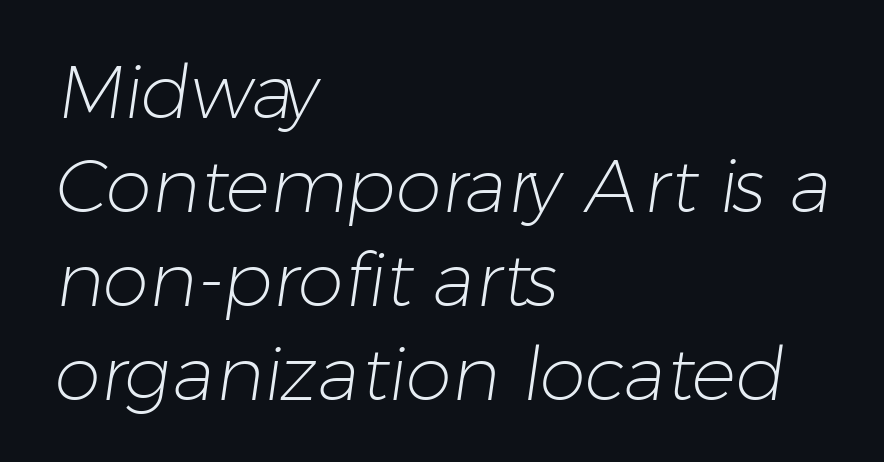
The image shows 74 px light sans-serif type; set left-aligned, normal line spacing (1.27x), normal letter spacing, not underlined; low stroke contrast and a medium x-height.
